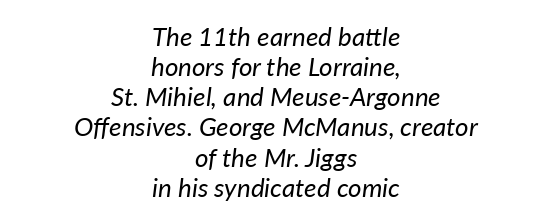
{"italic": "yes", "lean": "right", "slant_degrees": 7, "bold": "no", "underline": "no", "align": "center", "line_spacing_ratio": 1.16, "letter_spacing": "normal", "letter_spacing_em": 0.0, "glyph_px": 26}
